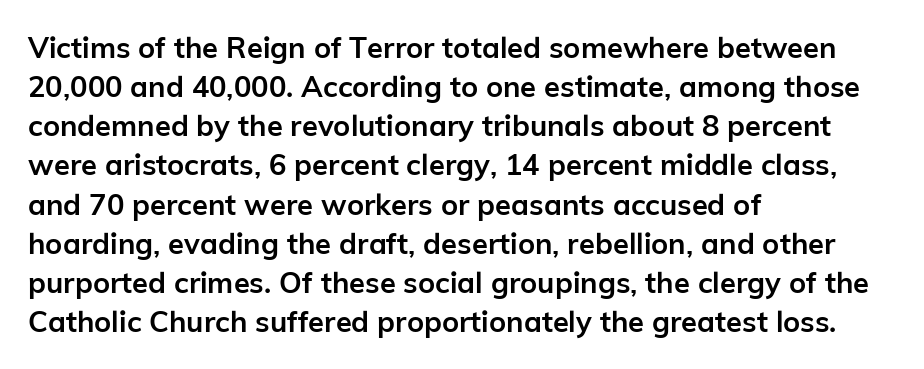
The image shows 29 px semibold sans-serif type, upright; set left-aligned, normal line spacing (1.35x), normal letter spacing, not underlined; low stroke contrast and a medium x-height.
